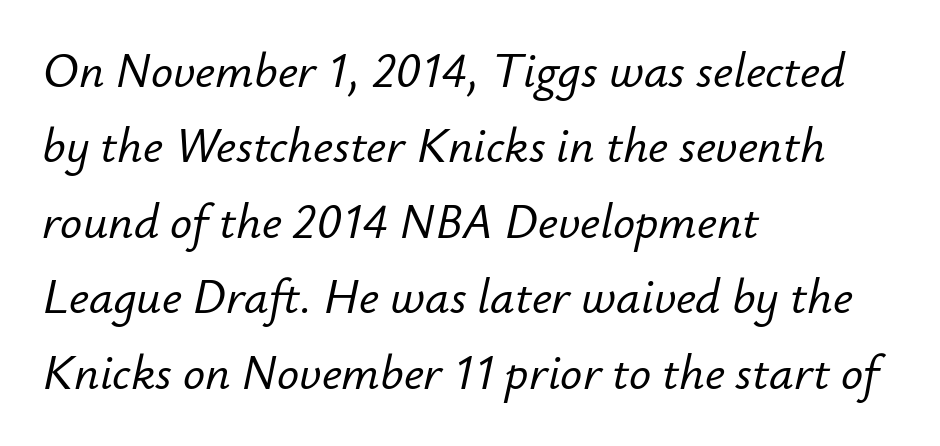
Q: Is the text italic (slanted)? A: Yes, it leans right by about 12 degrees.
Q: Is the text underlined? A: No.
Q: How is the paragraph aligned? A: Left-aligned.
Q: Is the spacing between letters normal or unusually wide? A: Normal.
Q: Is the spacing between lines tight, normal or loose? A: Normal.
Q: Width (condensed, normal, or wide)? A: Normal.
Q: Stroke contrast? A: Low.
Q: x-height? A: Small.
Q: Monospaced? A: No.
